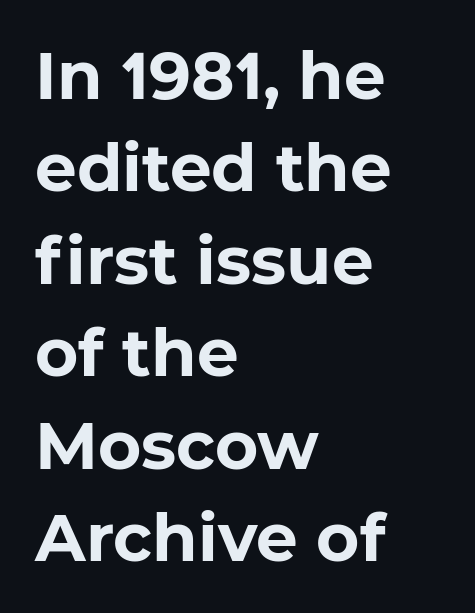
Inter-character spacing is left at the font's built-in metrics. The line-height multiplier appears to be the usual default. Classification — sans serif. The letters advance in unequal steps, a hallmark of proportional type. All the whitespace from short lines collects on the right. The typesetting leans heavy: a genuine bold.
